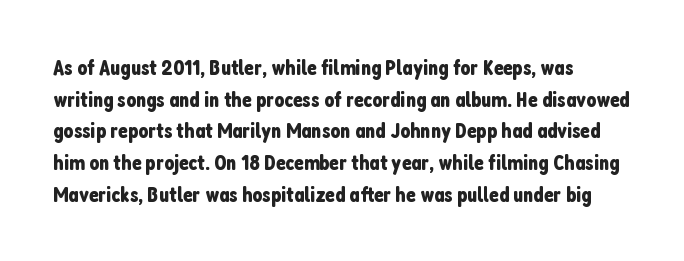
The image shows 22 px text type, upright; set left-aligned, normal line spacing (1.44x), normal letter spacing, not underlined.
